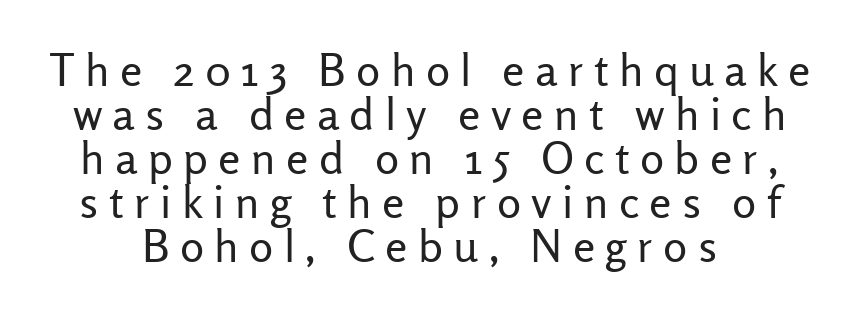
{"serif": "no", "italic": "no", "bold": "no", "weight": "regular", "width": "normal", "stroke_contrast": "low", "x_height": "medium", "monospaced": "no", "underline": "no", "line_spacing": "tight", "line_spacing_ratio": 0.98, "letter_spacing": "wide", "letter_spacing_em": 0.23, "glyph_px": 45}
